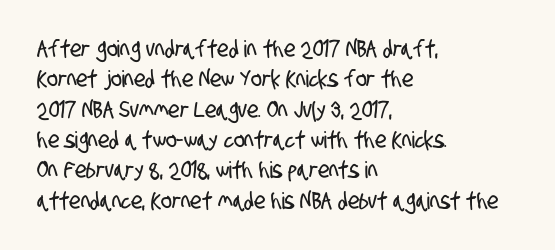
The image shows 23 px text type; set left-aligned, normal line spacing (1.32x), normal letter spacing, not underlined.
